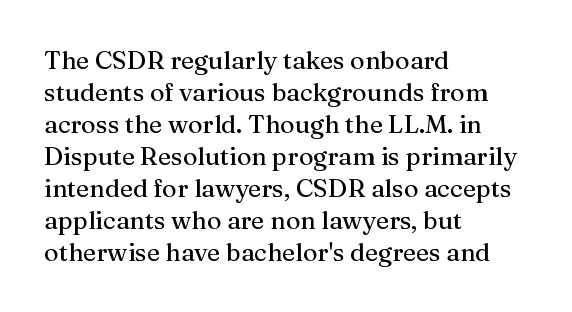
Q: Is the text italic (slanted)? A: No, it is upright.
Q: Is the text underlined? A: No.
Q: How is the paragraph aligned? A: Left-aligned.
Q: Is the spacing between letters normal or unusually wide? A: Normal.
Q: Is the spacing between lines tight, normal or loose? A: Normal.
